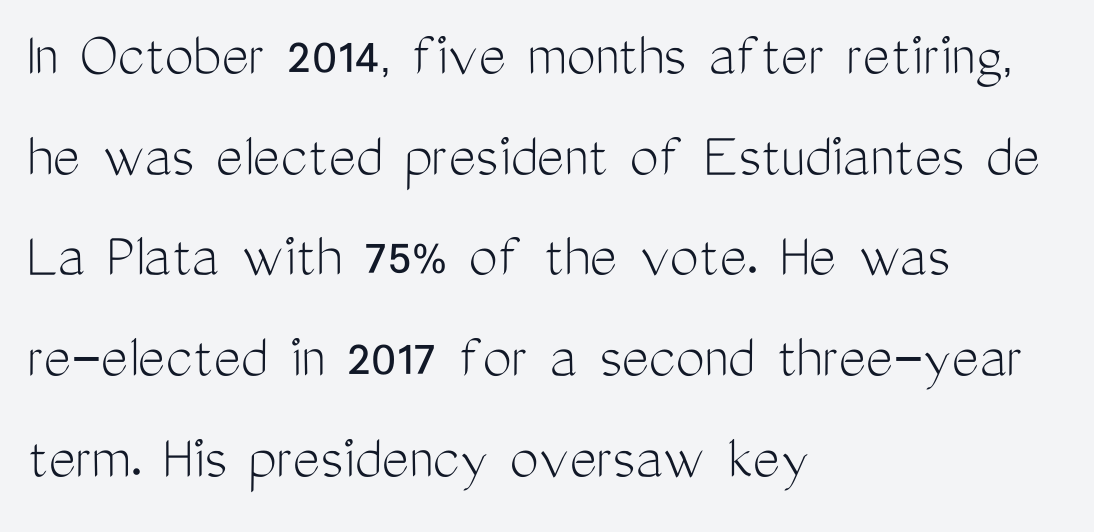
Quick note: not italic, upright. Looks like regular typesetting: each glyph gets only the width it needs. Whoever set this chose a conventional vertical rhythm. The gaps between neighbouring characters are ordinary and unremarkable. The letters look calm and open, with moderate or lighter stems.
